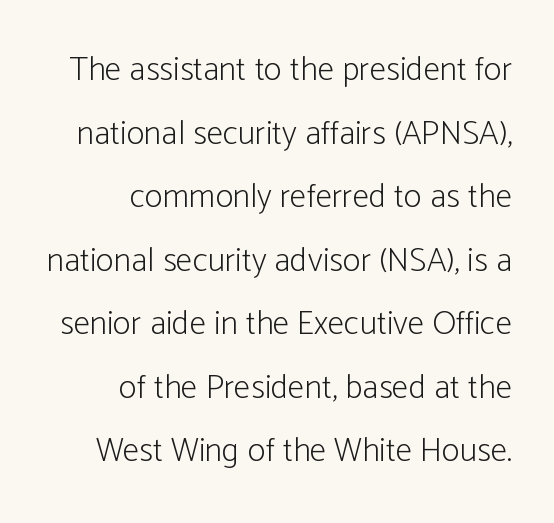
The image shows 34 px light, condensed sans-serif type, upright; set right-aligned, line spacing 1.87x, normal letter spacing, not underlined; low stroke contrast and a medium x-height.
